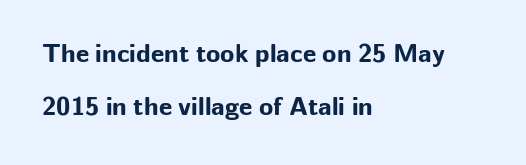
{"italic": "no", "bold": "yes", "underline": "no", "align": "left", "line_spacing": "loose", "line_spacing_ratio": 2.05, "letter_spacing": "normal", "letter_spacing_em": 0.0, "glyph_px": 26}
